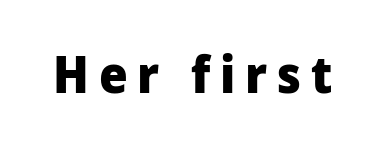
The image shows 51 px heavy sans-serif type, upright; set not underlined; low stroke contrast and a medium x-height.
